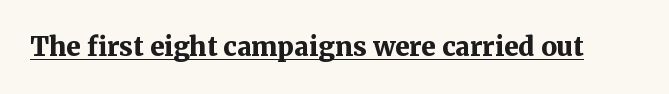
{"italic": "no", "bold": "yes", "underline": "yes", "letter_spacing": "normal", "letter_spacing_em": 0.0, "glyph_px": 26}
